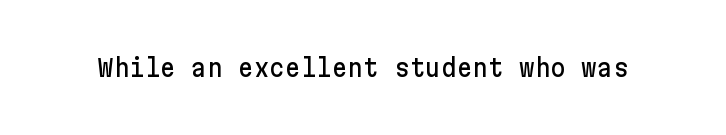
Q: Is the text italic (slanted)? A: No, it is upright.
Q: Is the text underlined? A: No.
Q: Is the spacing between letters normal or unusually wide? A: Normal.
